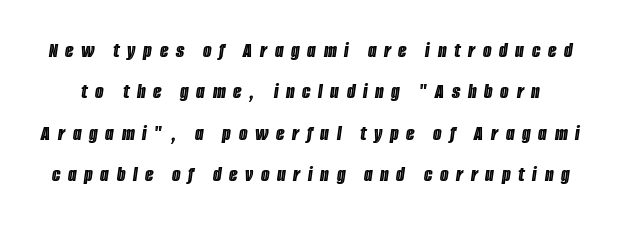
{"italic": "yes", "lean": "right", "slant_degrees": 8, "underline": "no", "line_spacing_ratio": 1.88, "letter_spacing": "wide", "letter_spacing_em": 0.35, "glyph_px": 22}
